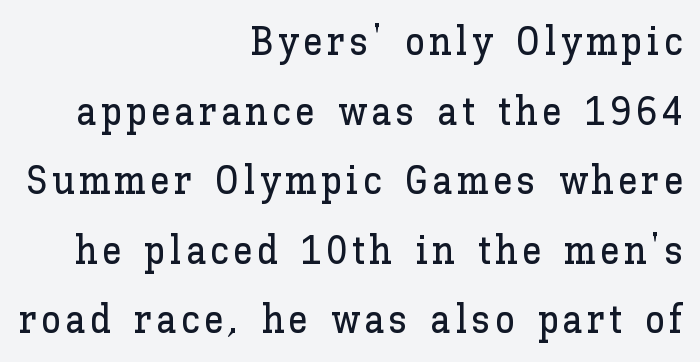
{"italic": "no", "width": "normal", "stroke_contrast": "low", "x_height": "medium", "monospaced": "no", "underline": "no", "align": "right", "line_spacing_ratio": 1.74, "glyph_px": 40}
